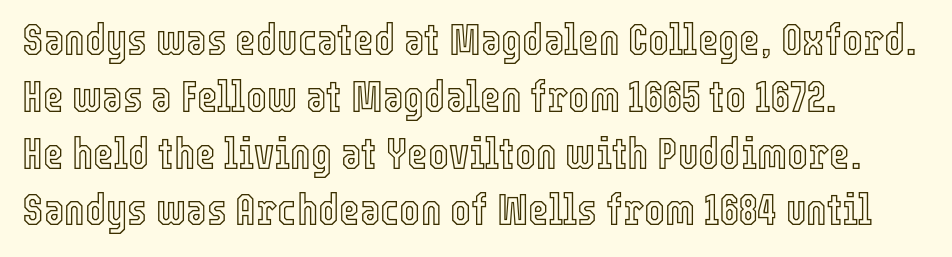
No word sits above an underline. Leading matches the norm, producing a regular column. Between one letter and the next there's only the usual sliver of space. The axis of the letterforms is exactly vertical. These lines are set flush left with a ragged right edge. Think of a printed novel: that variable character pitch is what you see here.
